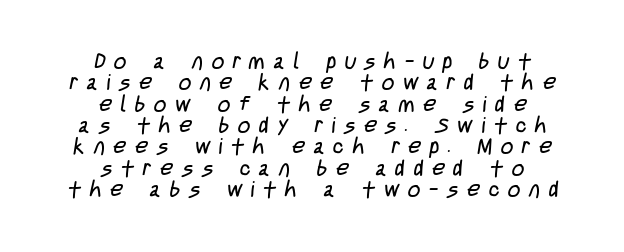
The image shows 22 px text type; set centered, tight line spacing (0.97x), unusually wide letter spacing (+0.39 em), not underlined.
